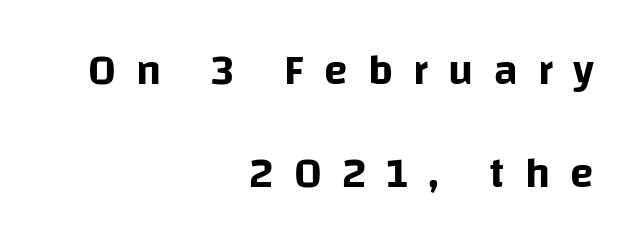
Q: Is the text italic (slanted)? A: No, it is upright.
Q: Is the typeface a serif or a sans-serif typeface? A: Sans-serif.
Q: Is the text underlined? A: No.
Q: How is the paragraph aligned? A: Right-aligned.
Q: Is the spacing between letters normal or unusually wide? A: Unusually wide.
Q: Is the spacing between lines tight, normal or loose? A: Loose.
Q: Width (condensed, normal, or wide)? A: Normal.
Q: Stroke contrast? A: Low.
Q: x-height? A: Large.
Q: Monospaced? A: No.
